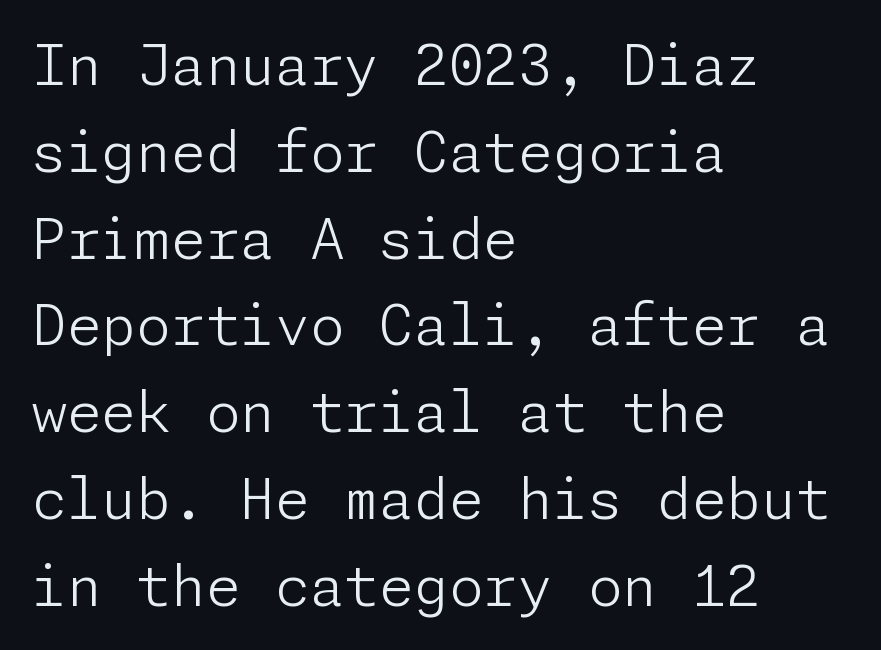
Is the letter spacing exaggerated? No — it looks like the ordinary default. The letters carry no serifs — their stems end cleanly without finishing strokes. A normal amount of white space separates one row of letters from the next. On a weight scale, this lands at 450 or below. If you drew a line through each stem, it would be perfectly vertical.
